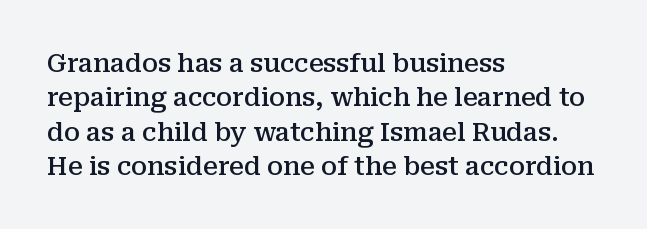
The image shows 26 px text type, upright; set left-aligned, normal line spacing (1.32x), normal letter spacing, not underlined.
